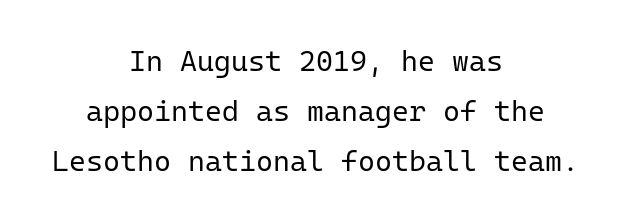
{"serif": "no", "italic": "no", "bold": "no", "weight": "regular", "width": "normal", "stroke_contrast": "low", "x_height": "medium", "monospaced": "yes", "underline": "no", "align": "center", "line_spacing_ratio": 1.72, "letter_spacing": "normal", "letter_spacing_em": 0.0, "glyph_px": 29}
